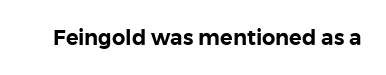
The image shows 21 px text type, upright; set normal letter spacing, not underlined.
